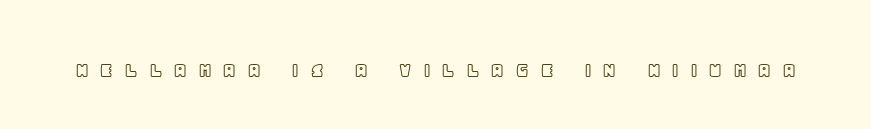
Do the letters lean? They stand straight. Quick note: underline off. There is plenty of visible air inserted between adjacent glyphs.
